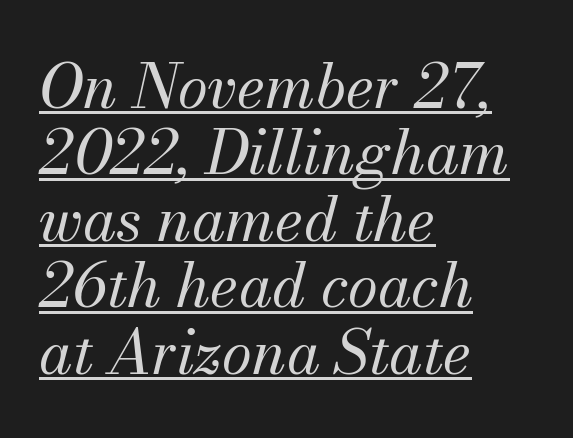
The image shows 61 px regular-weight serif type, italic (leaning right); set left-aligned, tight line spacing (1.09x), normal letter spacing, underlined; medium stroke contrast and a small x-height.
